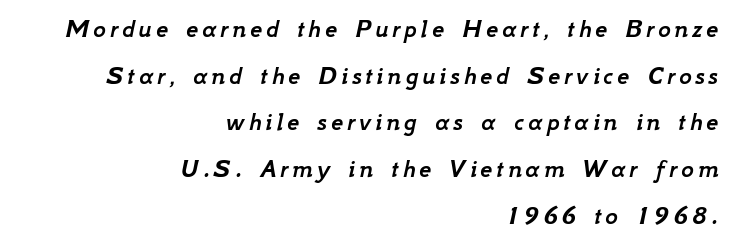
Bare-footed words on every line. The glyphs look as if they've been sheared to an angle. One-word summary of the alignment: right.
